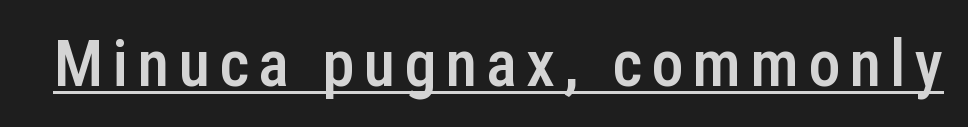
Strokes here are thickened, but only to semibold level. The face used here is proportionally spaced, like ordinary book or web type. Somebody hit Ctrl+U on this one — the words are underlined. This is sans-serif lettering, the kind often seen on screens and signage. Posture: upright roman.
